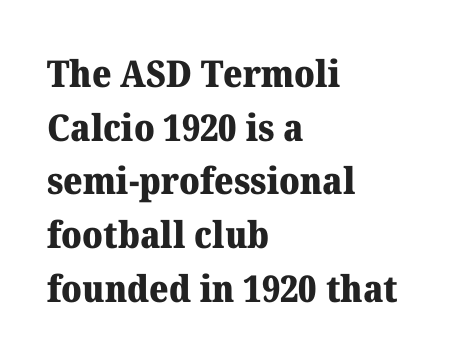
The image shows 37 px heavy serif type, upright; set left-aligned, normal line spacing (1.45x), normal letter spacing, not underlined; medium stroke contrast and a medium x-height.
